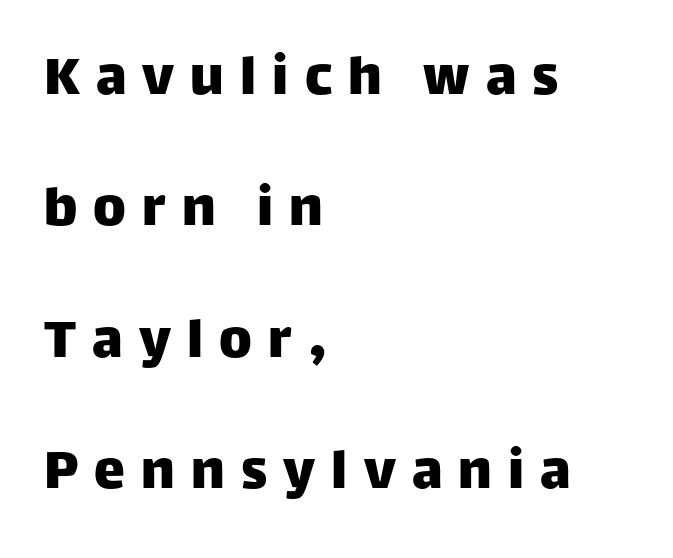
The image shows 62 px sans-serif type, upright; set left-aligned, loose line spacing (2.12x), unusually wide letter spacing (+0.26 em), not underlined; low stroke contrast and a large x-height.
